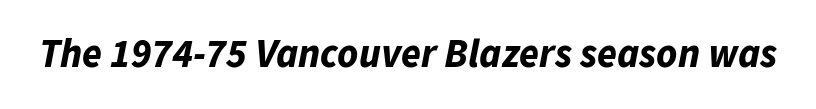
{"italic": "yes", "lean": "right", "slant_degrees": 11, "bold": "yes", "weight": "bold", "width": "normal", "stroke_contrast": "low", "x_height": "medium", "monospaced": "no", "underline": "no", "letter_spacing": "normal", "letter_spacing_em": 0.0, "glyph_px": 40}
